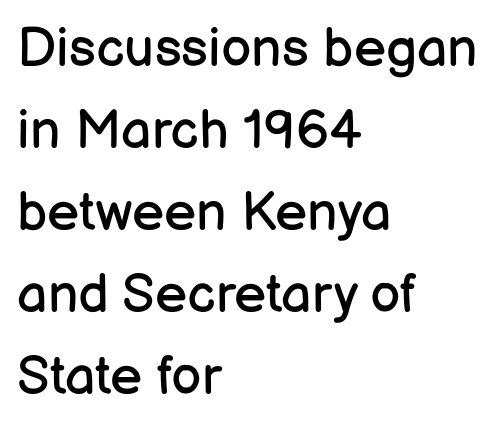
{"serif": "no", "italic": "no", "bold": "no", "weight": "regular", "width": "normal", "stroke_contrast": "low", "x_height": "medium", "monospaced": "no", "underline": "no", "align": "left", "line_spacing": "normal", "line_spacing_ratio": 1.52, "letter_spacing": "normal", "letter_spacing_em": 0.0, "glyph_px": 54}
